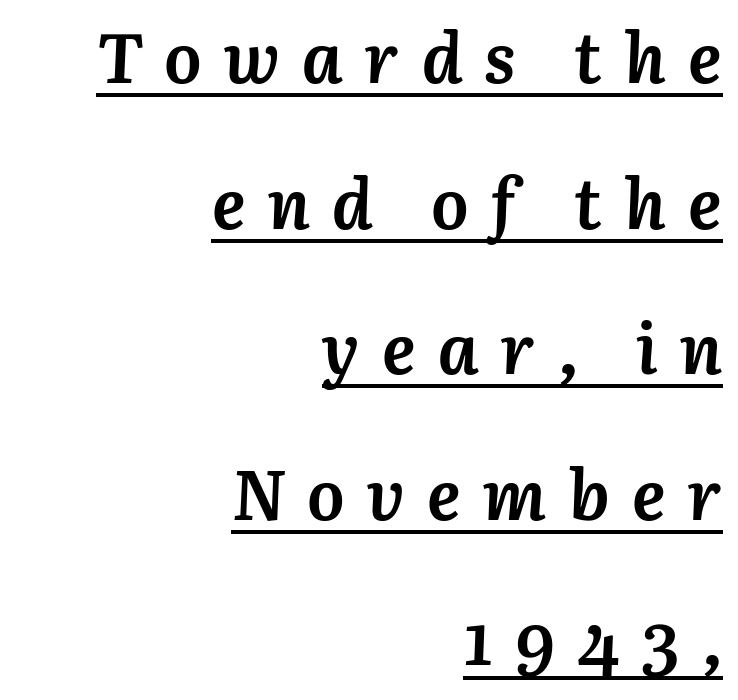
{"italic": "yes", "lean": "right", "slant_degrees": 3, "bold": "yes", "weight": "semibold", "width": "normal", "stroke_contrast": "medium", "x_height": "medium", "monospaced": "no", "underline": "yes", "align": "right", "line_spacing": "loose", "line_spacing_ratio": 2.08, "letter_spacing": "wide", "letter_spacing_em": 0.32, "glyph_px": 70}
